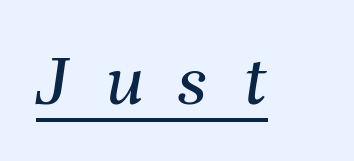
The letters look calm and open, with moderate or lighter stems. Does extra space separate the letters? Yes, quite a lot of it. A typesetter would call this proportional, since set widths differ per character. Does a line run under the words? Yes, clearly. The letters are slanted; this is an italic face.
